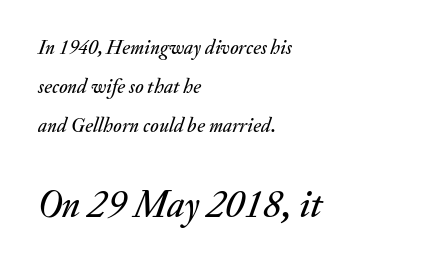
The image shows 39 px text type, italic (leaning right); set left-aligned, loose line spacing (1.96x), normal letter spacing, not underlined; the second (bottom) block is 1.95x larger; medium stroke contrast and a small x-height.
